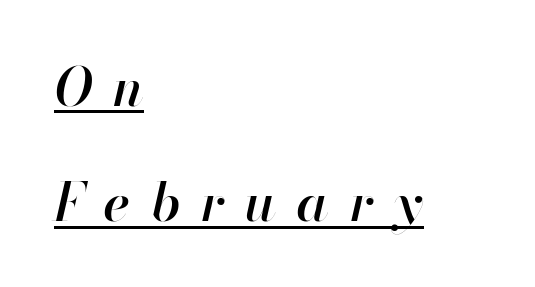
Q: Is the text bold? A: Semi-bold.
Q: Is the text italic (slanted)? A: Yes, it leans right by about 13 degrees.
Q: Is the text underlined? A: Yes.
Q: How is the paragraph aligned? A: Left-aligned.
Q: Is the spacing between letters normal or unusually wide? A: Unusually wide.
Q: Is the spacing between lines tight, normal or loose? A: Loose.
Q: Width (condensed, normal, or wide)? A: Normal.
Q: Stroke contrast? A: High.
Q: x-height? A: Small.
Q: Monospaced? A: No.
